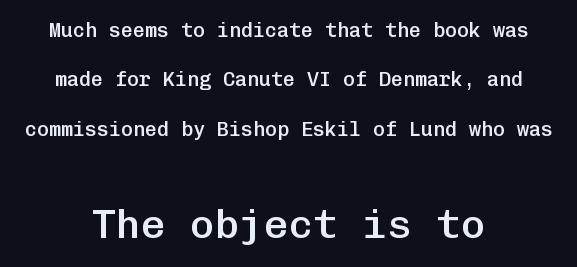
{"serif": "no", "italic": "no", "bold": "semi", "weight": "semibold", "width": "normal", "stroke_contrast": "low", "x_height": "medium", "monospaced": "yes", "underline": "no", "align": "center", "line_spacing": "loose", "line_spacing_ratio": 2.47, "letter_spacing": "normal", "letter_spacing_em": 0.0, "larger_block": "second", "size_ratio": 2.05, "glyph_px": 41}
